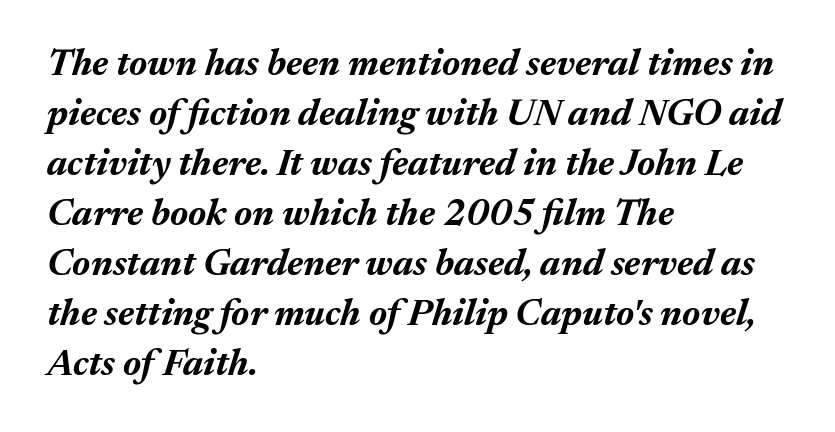
Q: Is the text bold? A: Yes.
Q: Is the text italic (slanted)? A: Yes, it leans right by about 17 degrees.
Q: Is the text underlined? A: No.
Q: How is the paragraph aligned? A: Left-aligned.
Q: Is the spacing between letters normal or unusually wide? A: Normal.
Q: Is the spacing between lines tight, normal or loose? A: Normal.
Q: Width (condensed, normal, or wide)? A: Normal.
Q: Stroke contrast? A: Medium.
Q: x-height? A: Medium.
Q: Monospaced? A: No.
